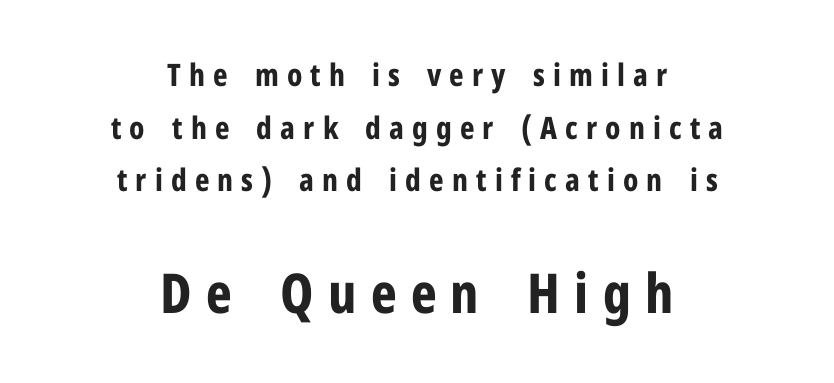
The line texture is sparse and dotted thanks to wide tracking. Upright lettering throughout. Anything drawn beneath the words? Only blank space. Short and long lines alike share a common midpoint. Whoever set this chose a conventional vertical rhythm. You'd pick this weight for a headline — it's a proper bold.
